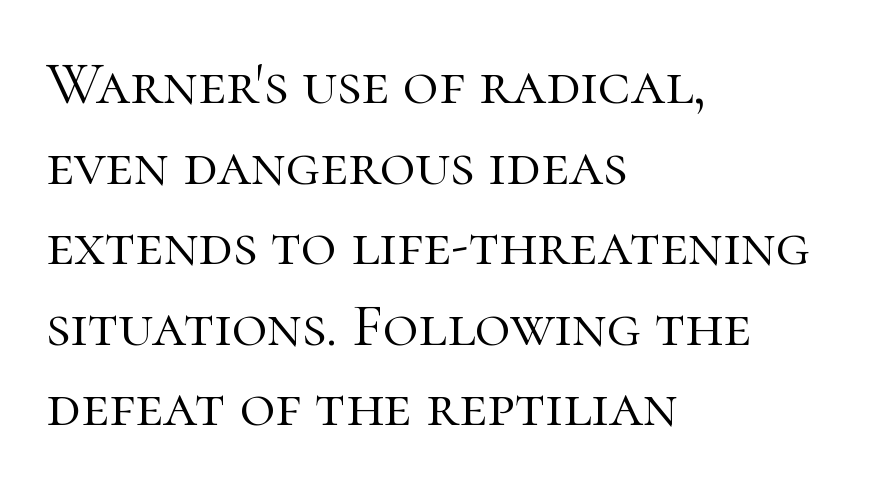
The image shows 61 px light serif type, upright; set left-aligned, normal line spacing (1.32x), normal letter spacing, not underlined; high stroke contrast and a medium x-height.
